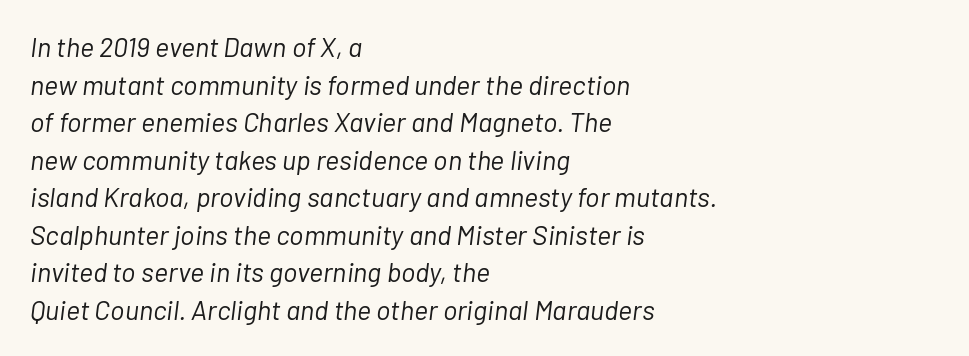
The passage shown leans; its letterforms are oblique. Characters follow at the spacing the type designer built in. A bare baseline throughout the passage. Short and long lines alike share a common starting point at left. These lines sit exactly where default settings would place them.
